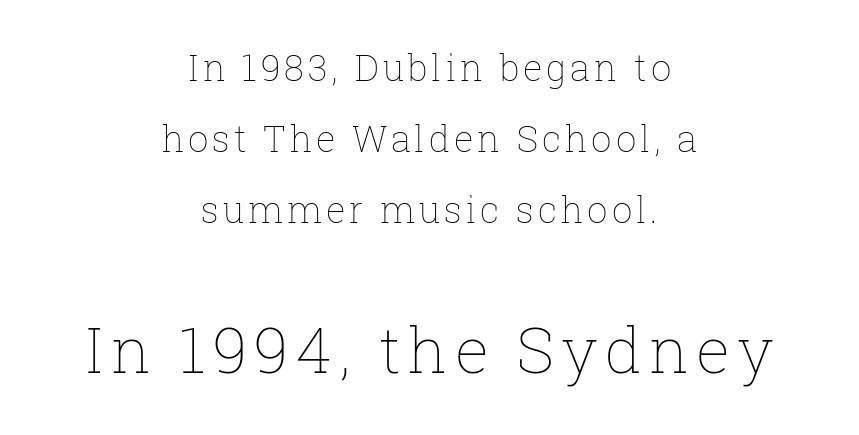
{"italic": "no", "bold": "no", "weight": "thin", "width": "normal", "stroke_contrast": "low", "x_height": "medium", "monospaced": "no", "underline": "no", "align": "center", "line_spacing": "loose", "line_spacing_ratio": 1.97, "larger_block": "second", "size_ratio": 1.75, "glyph_px": 63}
